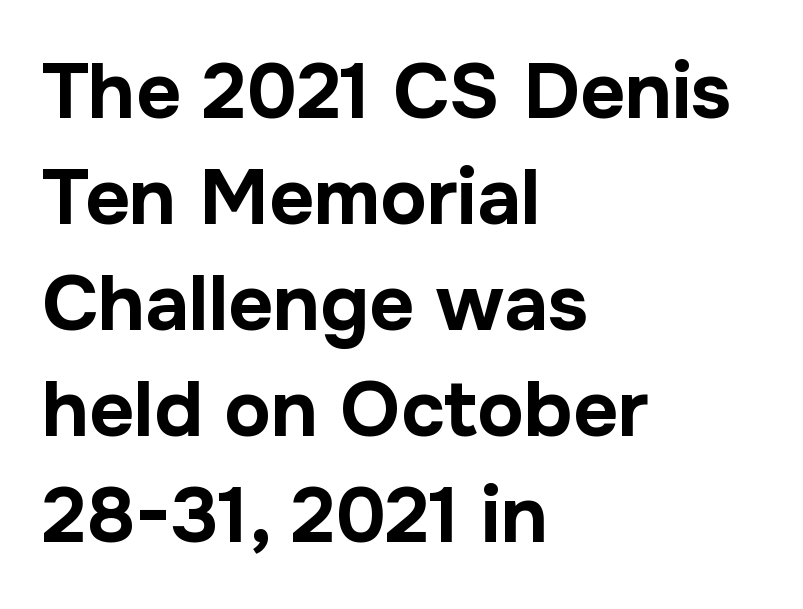
It's the straight-up-and-down kind of type. These lines carry a lot of weight — the face is fully bold. Words float on clear page, feet unadorned. Does extra space separate the letters? No, they use regular spacing. Varying glyph widths throughout — classic text-font behaviour.
